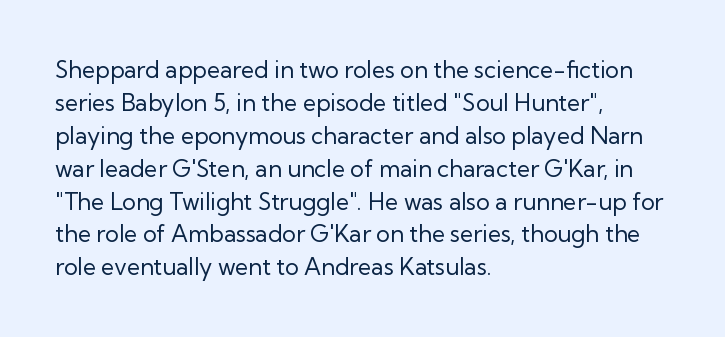
Honestly, the row spacing looks completely unremarkable. Caption: face not bold, strokes unweighted. Posture: vertical. This rendering features lettering with no underline. The setting favours the left margin, as ordinary paragraphs usually do.
